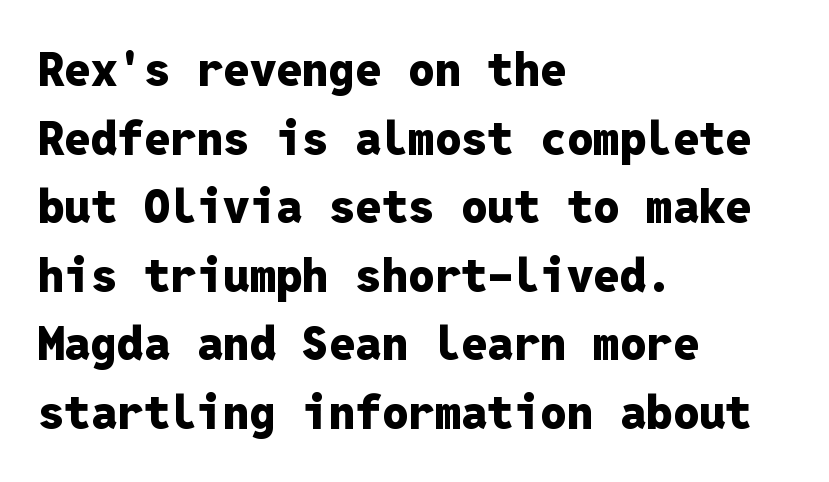
Q: Is the text bold? A: Yes.
Q: Is the text italic (slanted)? A: No, it is upright.
Q: Is the typeface a serif or a sans-serif typeface? A: Sans-serif.
Q: Is the text underlined? A: No.
Q: How is the paragraph aligned? A: Left-aligned.
Q: Is the spacing between letters normal or unusually wide? A: Normal.
Q: Is the spacing between lines tight, normal or loose? A: Normal.
Q: Width (condensed, normal, or wide)? A: Normal.
Q: Stroke contrast? A: Low.
Q: x-height? A: Medium.
Q: Monospaced? A: Yes.
